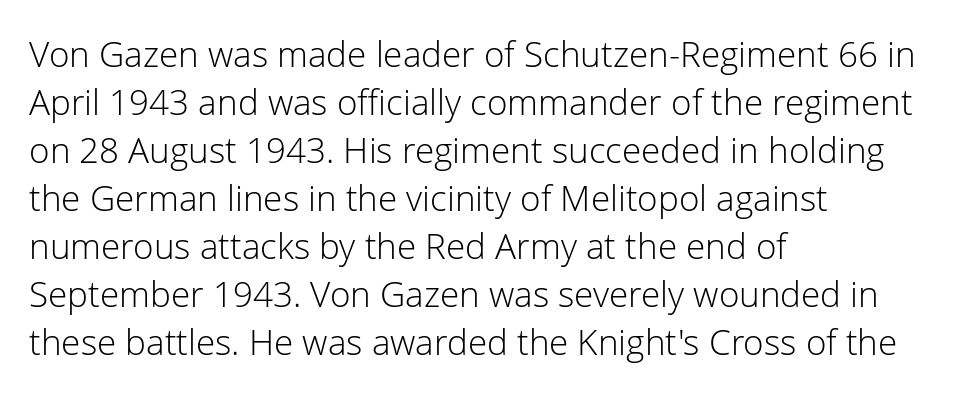
{"serif": "no", "italic": "no", "bold": "no", "weight": "light", "width": "normal", "stroke_contrast": "low", "x_height": "medium", "monospaced": "no", "underline": "no", "align": "left", "line_spacing": "normal", "line_spacing_ratio": 1.37, "letter_spacing": "normal", "letter_spacing_em": 0.0, "glyph_px": 35}
